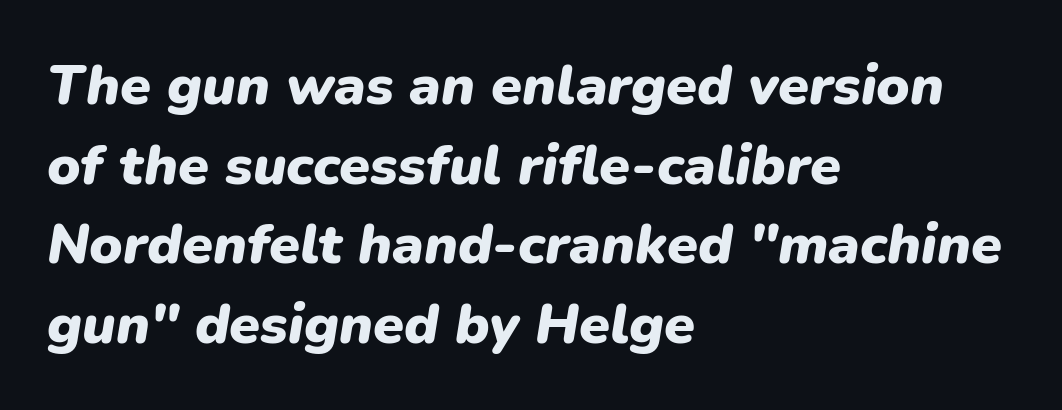
The image shows 56 px heavy type, italic (leaning right); set left-aligned, normal line spacing (1.42x), normal letter spacing, not underlined; low stroke contrast and a medium x-height.
